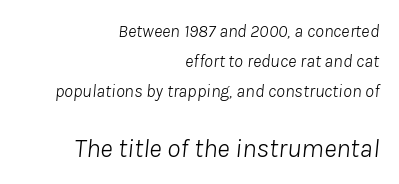
{"italic": "yes", "lean": "right", "slant_degrees": 8, "bold": "no", "underline": "no", "align": "right", "line_spacing": "normal", "line_spacing_ratio": 1.67, "letter_spacing": "normal", "letter_spacing_em": 0.0, "larger_block": "second", "size_ratio": 1.5, "glyph_px": 27}
